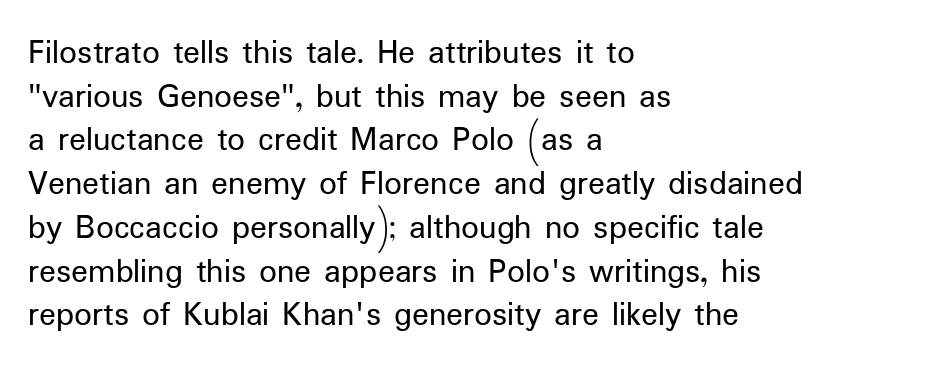
Caption: face not bold, strokes unweighted. This sample has the flowing, uneven cadence of proportional lettering. Serifs: no, the terminals of the letterforms are clean. Nobody drew a line under any word here.
